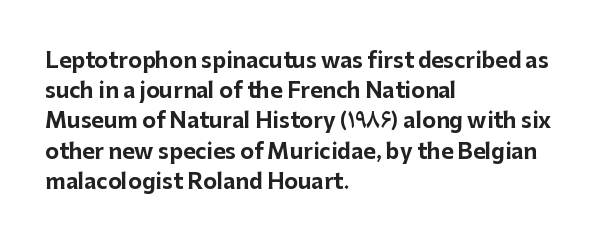
Emphasis by weight is at full strength: bold. Compared with typical body copy, the letter spacing here is the same. The passage shown is not underscored anywhere. Each new line begins a customary step beneath the previous one.
